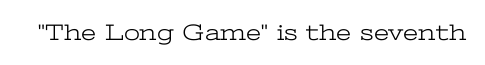
Q: Is the text bold? A: No.
Q: Is the text italic (slanted)? A: No, it is upright.
Q: Is the text underlined? A: No.
Q: Is the spacing between letters normal or unusually wide? A: Normal.
